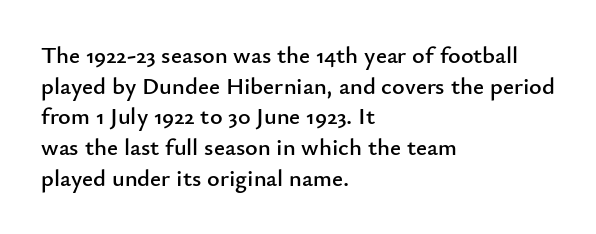
Q: Is the text italic (slanted)? A: No, it is upright.
Q: Is the text underlined? A: No.
Q: How is the paragraph aligned? A: Left-aligned.
Q: Is the spacing between letters normal or unusually wide? A: Normal.
Q: Is the spacing between lines tight, normal or loose? A: Normal.
